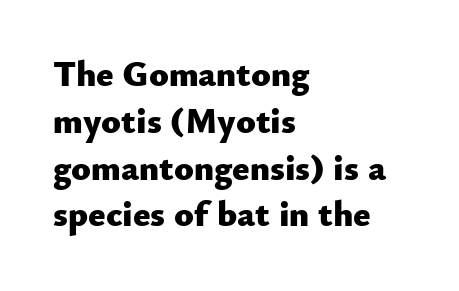
Q: Is the text bold? A: Yes.
Q: Is the text italic (slanted)? A: No, it is upright.
Q: Is the typeface a serif or a sans-serif typeface? A: Sans-serif.
Q: Is the text underlined? A: No.
Q: How is the paragraph aligned? A: Left-aligned.
Q: Is the spacing between letters normal or unusually wide? A: Normal.
Q: Is the spacing between lines tight, normal or loose? A: Normal.
Q: Width (condensed, normal, or wide)? A: Normal.
Q: Stroke contrast? A: Low.
Q: x-height? A: Small.
Q: Monospaced? A: No.
